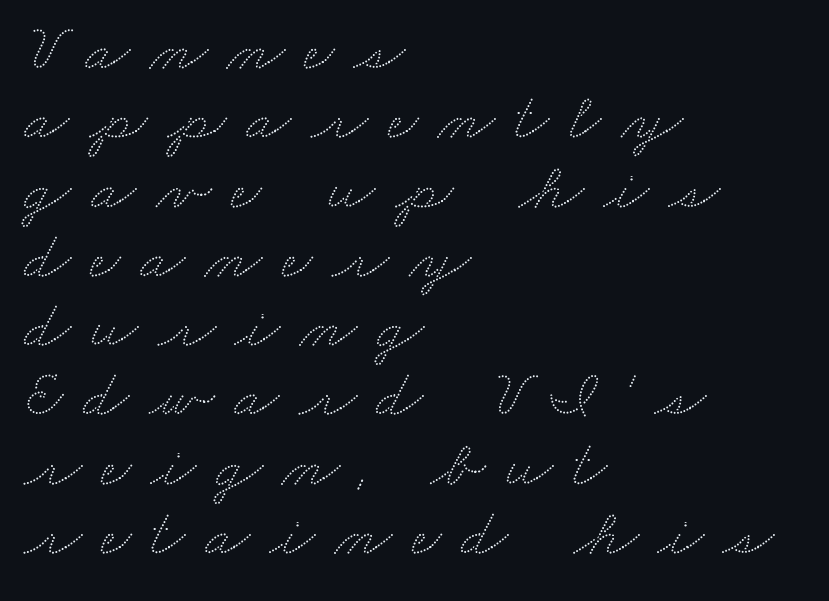
Do the characters align in a grid? No, the font is proportional. Successive baselines arrive quickly, one right under another. Between one letter and the next there's a generous, obvious gap. The passage shown is not underscored anywhere. Line beginnings align vertically; line endings do not.
